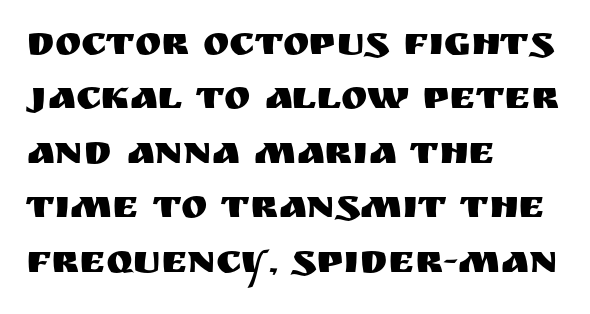
Q: Is the text italic (slanted)? A: No, it is upright.
Q: Is the typeface a serif or a sans-serif typeface? A: Sans-serif.
Q: Is the text underlined? A: No.
Q: How is the paragraph aligned? A: Left-aligned.
Q: Is the spacing between letters normal or unusually wide? A: Normal.
Q: Is the spacing between lines tight, normal or loose? A: Normal.
Q: Width (condensed, normal, or wide)? A: Normal.
Q: Stroke contrast? A: Medium.
Q: x-height? A: Large.
Q: Monospaced? A: No.
